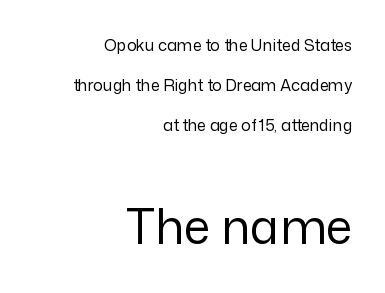
{"serif": "no", "italic": "no", "bold": "no", "weight": "regular", "width": "normal", "stroke_contrast": "low", "x_height": "medium", "monospaced": "no", "underline": "no", "align": "right", "line_spacing": "loose", "line_spacing_ratio": 2.49, "letter_spacing": "normal", "letter_spacing_em": 0.0, "larger_block": "second", "size_ratio": 3.0, "glyph_px": 48}
